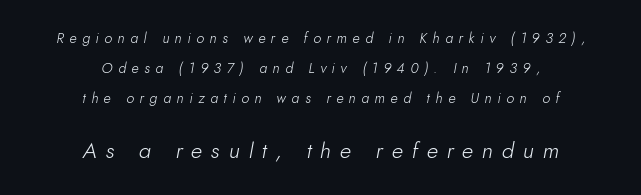
Q: Is the text bold? A: No.
Q: Is the text italic (slanted)? A: Yes, it leans right by about 10 degrees.
Q: Is the text underlined? A: No.
Q: How is the paragraph aligned? A: Centered.
Q: Is the spacing between letters normal or unusually wide? A: Unusually wide.
Q: Is the spacing between lines tight, normal or loose? A: Loose.
Q: Which block of text is set in a larger size, the first (top) or the second (bottom)? A: The second (bottom) one.
